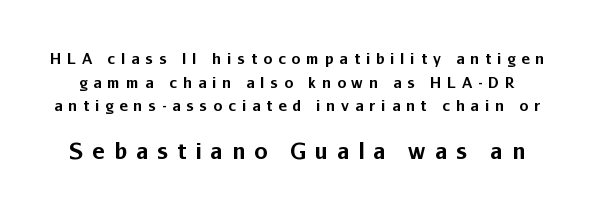
The image shows 21 px bold type, upright; set normal line spacing (1.68x), unusually wide letter spacing (+0.43 em), not underlined; the second (bottom) block is 1.5x larger.
